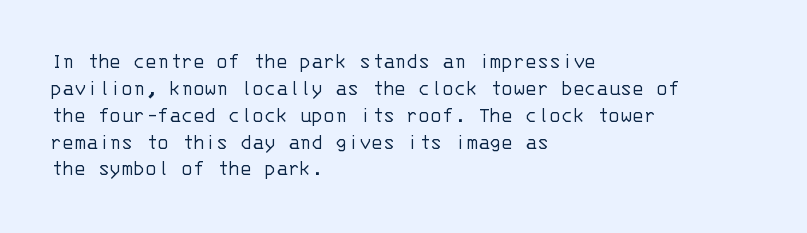
The image shows 22 px text type, upright; set left-aligned, line spacing 1.22x, normal letter spacing, not underlined.
